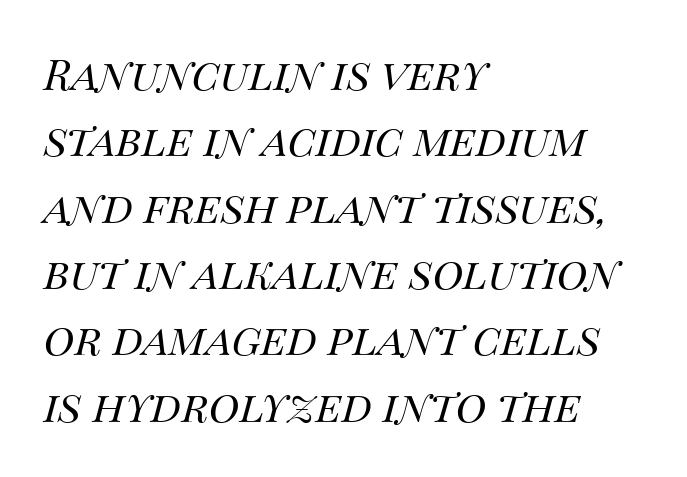
The image shows 42 px regular-weight type, italic (leaning right); set left-aligned, normal line spacing (1.58x), normal letter spacing, not underlined; medium stroke contrast and a large x-height.
